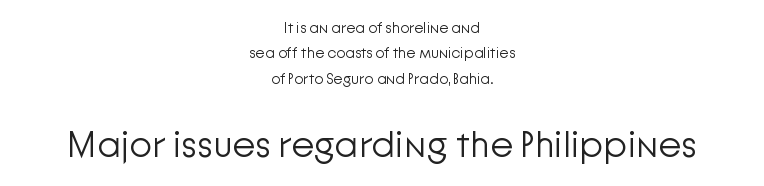
The image shows 37 px light sans-serif type, upright; set centered, normal line spacing (1.69x), normal letter spacing, not underlined; the second (bottom) block is 2.47x larger; low stroke contrast and a medium x-height.
